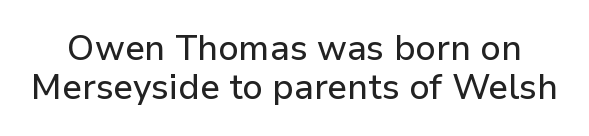
The foot of each line stays bare and open. The passage shown has conventional tracking throughout. Check where the strokes stop: nothing finishes them off — pure sans. Is this a fixed-width face? No — the glyphs have proportional, varying widths. The lettering stays uniformly vertical, giving the passage a roman look. The rendering uses a small line-height, squeezing the rows.
